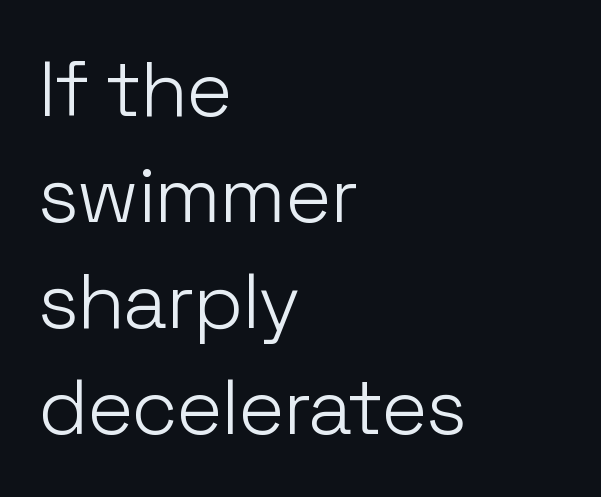
{"serif": "no", "italic": "no", "bold": "no", "weight": "light", "width": "normal", "stroke_contrast": "low", "x_height": "medium", "monospaced": "no", "underline": "no", "align": "left", "line_spacing": "normal", "line_spacing_ratio": 1.36, "letter_spacing": "normal", "letter_spacing_em": 0.0, "glyph_px": 78}
